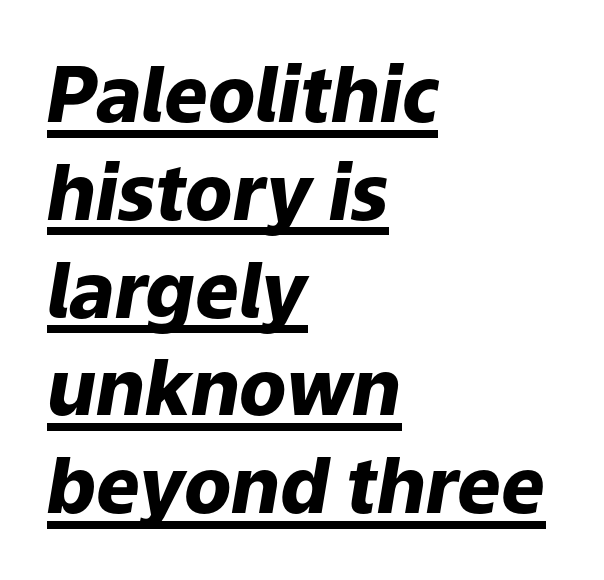
Q: Is the text bold? A: Yes.
Q: Is the text italic (slanted)? A: Yes, it leans right by about 9 degrees.
Q: Is the text underlined? A: Yes.
Q: How is the paragraph aligned? A: Left-aligned.
Q: Is the spacing between letters normal or unusually wide? A: Normal.
Q: Is the spacing between lines tight, normal or loose? A: Normal.
Q: Width (condensed, normal, or wide)? A: Normal.
Q: Stroke contrast? A: Low.
Q: x-height? A: Medium.
Q: Monospaced? A: No.
